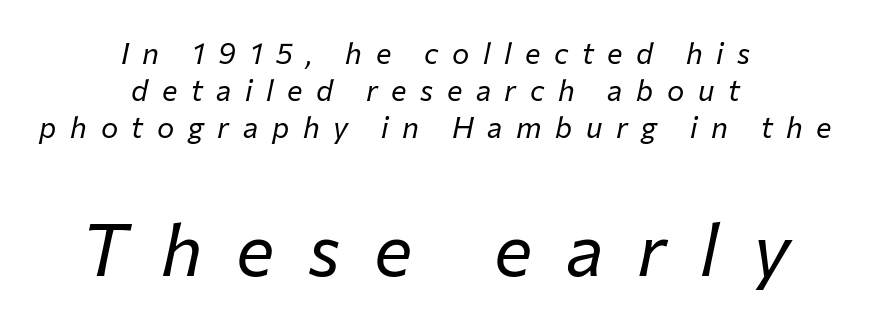
Does the copy run flush right? No — it is centered line by line. This rendering features lettering with no underline. No letter is thick-stroked: the sample isn't bold. The horizontal fit of the characters is loose and conspicuously gappy. The specimen reads as italic at a glance. Of the two passages, the one underneath uses the larger point size.
